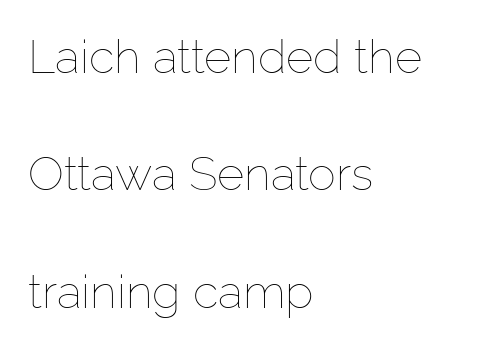
The letters advance in unequal steps, a hallmark of proportional type. A clean baseline with only descenders dipping below it. The letters sit at their default tracking, neither squeezed nor spread. A roman cut, with each character standing at attention. These lines are set flush left with a ragged right edge.
